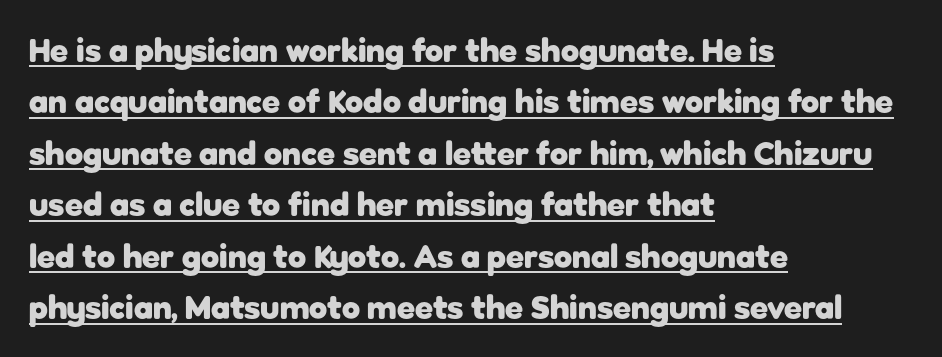
Q: Is the text bold? A: Yes.
Q: Is the text italic (slanted)? A: No, it is upright.
Q: Is the typeface a serif or a sans-serif typeface? A: Sans-serif.
Q: Is the text underlined? A: Yes.
Q: How is the paragraph aligned? A: Left-aligned.
Q: Is the spacing between letters normal or unusually wide? A: Normal.
Q: Is the spacing between lines tight, normal or loose? A: Normal.
Q: Width (condensed, normal, or wide)? A: Normal.
Q: Stroke contrast? A: Low.
Q: x-height? A: Medium.
Q: Monospaced? A: No.
